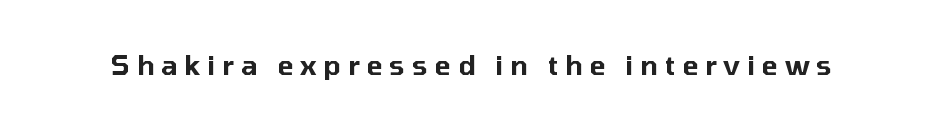
The image shows 27 px text type, upright; set unusually wide letter spacing (+0.25 em), not underlined.
